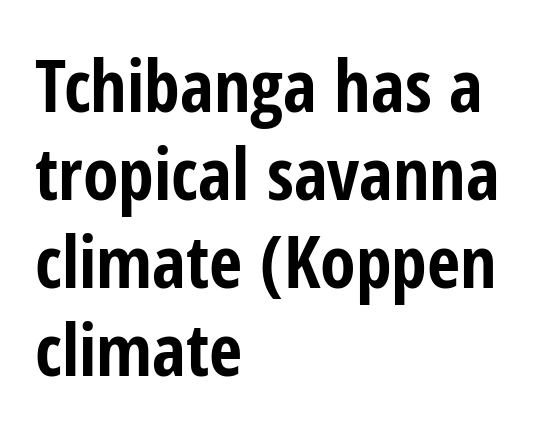
The image shows 72 px bold, condensed sans-serif type, upright; set left-aligned, line spacing 1.22x, normal letter spacing, not underlined; low stroke contrast and a medium x-height.
